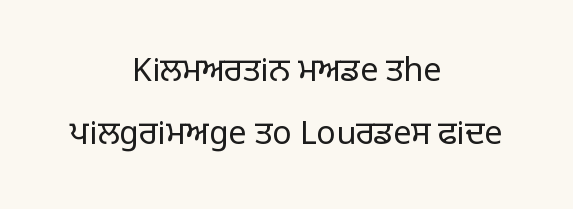
{"serif": "no", "italic": "no", "bold": "no", "weight": "regular", "width": "normal", "stroke_contrast": "low", "x_height": "large", "monospaced": "no", "underline": "no", "align": "center", "line_spacing": "loose", "line_spacing_ratio": 1.96, "letter_spacing": "normal", "letter_spacing_em": 0.0, "glyph_px": 32}
